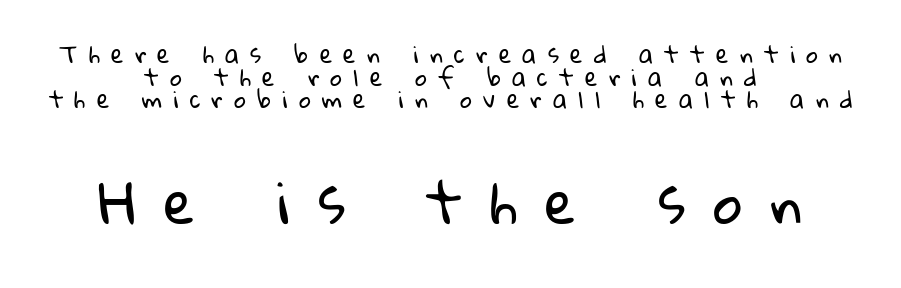
The image shows 57 px regular-weight sans-serif type; set centered, tight line spacing (0.98x), unusually wide letter spacing (+0.49 em), not underlined; the second (bottom) block is 2.48x larger; low stroke contrast and a medium x-height.
